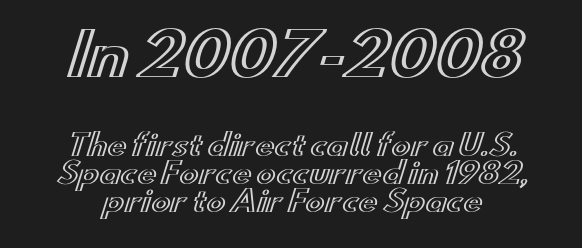
The image shows 58 px wide type; set tight line spacing (0.96x), normal letter spacing, not underlined; the first (top) block is 2.0x larger; a small x-height.
